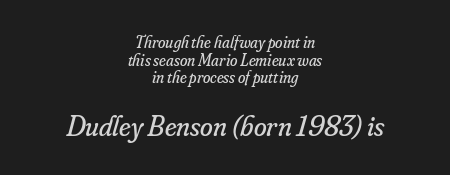
{"serif": "yes", "italic": "yes", "lean": "right", "slant_degrees": 16, "bold": "no", "weight": "regular", "width": "normal", "stroke_contrast": "low", "x_height": "small", "monospaced": "no", "underline": "no", "align": "center", "line_spacing": "tight", "line_spacing_ratio": 1.03, "letter_spacing": "normal", "letter_spacing_em": 0.0, "larger_block": "second", "size_ratio": 1.71, "glyph_px": 29}
